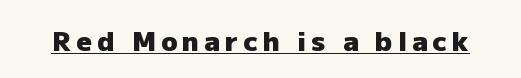
The image shows 27 px bold type, upright; set underlined.
